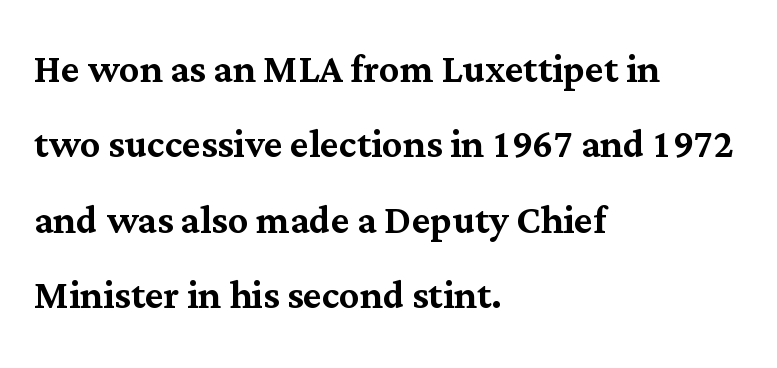
What kind of face is this? One with serifs. The tracking reads as untouched default to a designer's eye. Quick note: interline space is typical. The baseline area is clear. Do the characters align in a grid? No, the font is proportional. Style check: upright.
